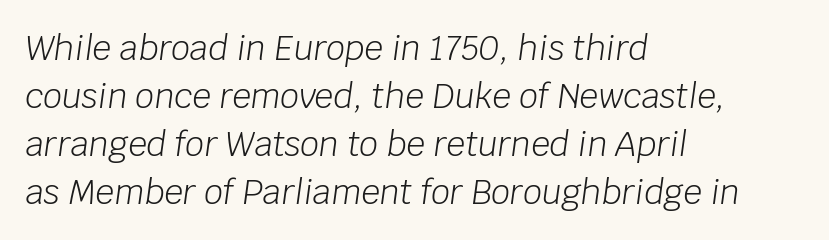
On a weight scale, this lands at 450 or below. Varying glyph widths throughout — classic text-font behaviour. Left-aligned paragraph, ragged on the right. Just letters on the line, the space beneath them empty. The rendering applies a slant to the glyphs.
